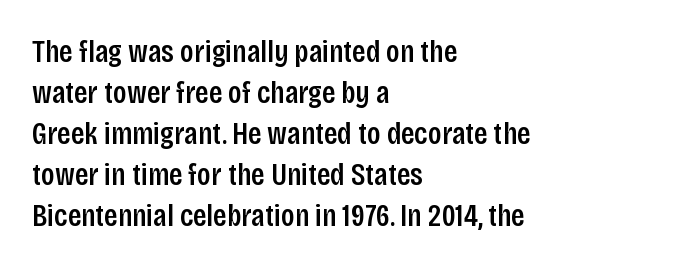
Q: Is the text bold? A: Semi-bold.
Q: Is the text italic (slanted)? A: No, it is upright.
Q: Is the typeface a serif or a sans-serif typeface? A: Sans-serif.
Q: Is the text underlined? A: No.
Q: How is the paragraph aligned? A: Left-aligned.
Q: Is the spacing between letters normal or unusually wide? A: Normal.
Q: Is the spacing between lines tight, normal or loose? A: Normal.
Q: Width (condensed, normal, or wide)? A: Condensed.
Q: Stroke contrast? A: Low.
Q: x-height? A: Large.
Q: Monospaced? A: No.
